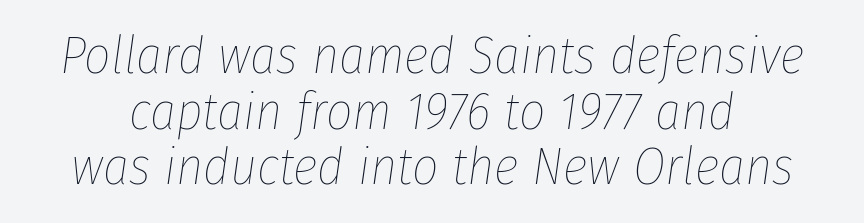
Q: Is the text bold? A: No.
Q: Is the text italic (slanted)? A: Yes, it leans right by about 8 degrees.
Q: Is the text underlined? A: No.
Q: Is the spacing between letters normal or unusually wide? A: Normal.
Q: Is the spacing between lines tight, normal or loose? A: Tight.
Q: Width (condensed, normal, or wide)? A: Condensed.
Q: Stroke contrast? A: Low.
Q: x-height? A: Medium.
Q: Monospaced? A: No.
